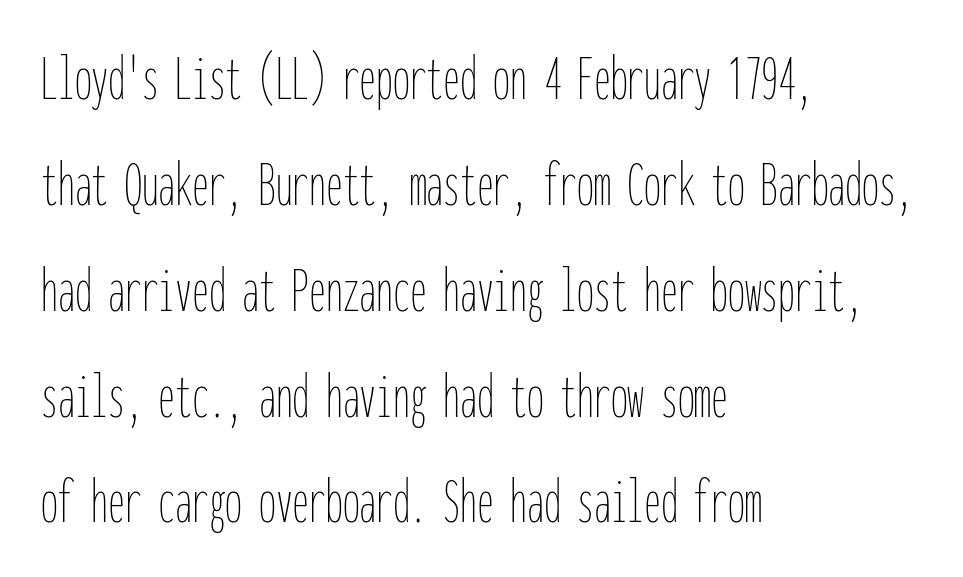
The image shows 67 px thin, condensed type, upright, monospaced; set left-aligned, normal line spacing (1.58x), normal letter spacing, not underlined; low stroke contrast and a medium x-height.
